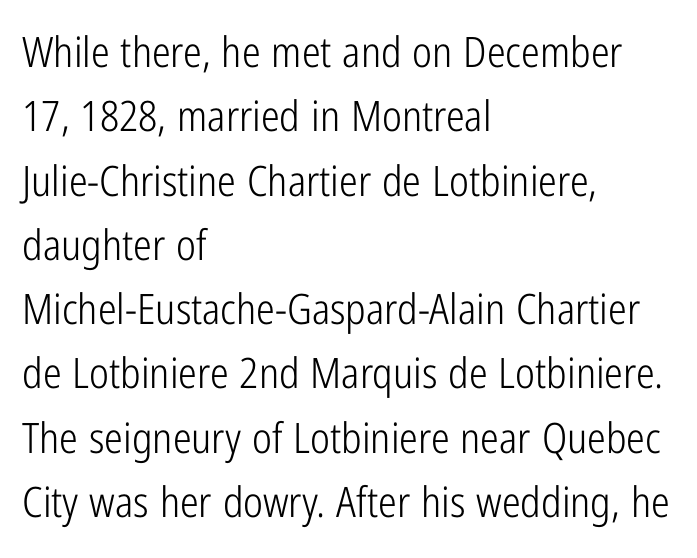
Q: Is the text bold? A: No.
Q: Is the text italic (slanted)? A: No, it is upright.
Q: Is the typeface a serif or a sans-serif typeface? A: Sans-serif.
Q: Is the text underlined? A: No.
Q: How is the paragraph aligned? A: Left-aligned.
Q: Is the spacing between letters normal or unusually wide? A: Normal.
Q: Is the spacing between lines tight, normal or loose? A: Normal.
Q: Width (condensed, normal, or wide)? A: Condensed.
Q: Stroke contrast? A: Low.
Q: x-height? A: Medium.
Q: Monospaced? A: No.
